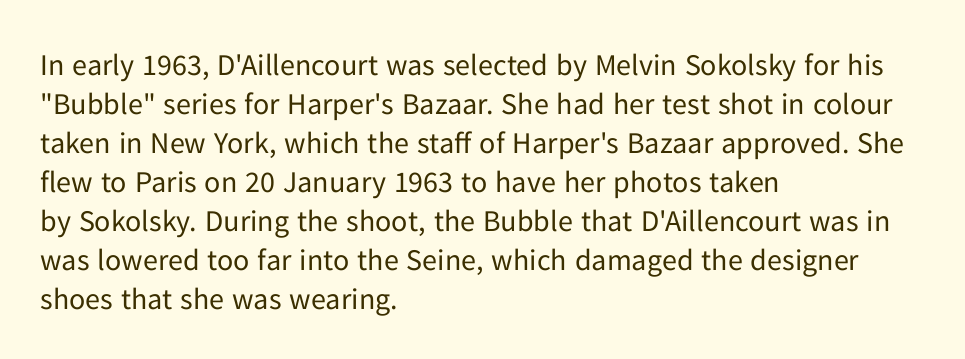
The image shows 30 px regular-weight sans-serif type, upright; set left-aligned, normal line spacing (1.3x), normal letter spacing, not underlined; low stroke contrast and a medium x-height.
